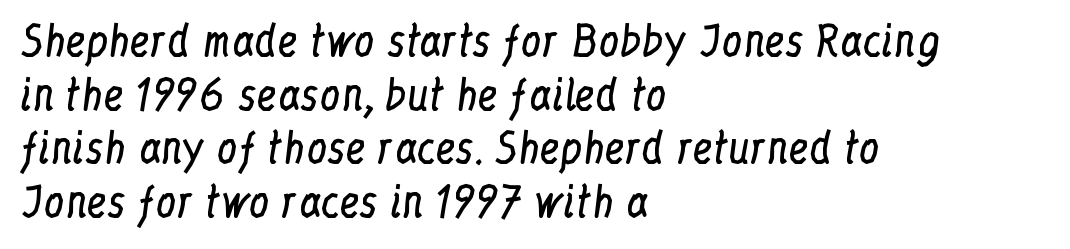
Examine the stroke ends and you'll spot serifs. Reading down the block, your eye returns to a fixed left position each line. Students, note that the glyphs here touch the page at normal intervals. The weight tops out at a normal text grade.
